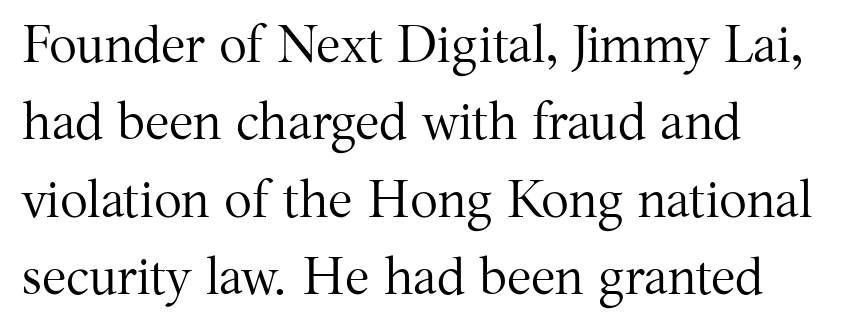
{"serif": "yes", "italic": "no", "bold": "no", "weight": "regular", "width": "normal", "stroke_contrast": "medium", "x_height": "medium", "monospaced": "no", "underline": "no", "align": "left", "line_spacing": "normal", "line_spacing_ratio": 1.49, "letter_spacing": "normal", "letter_spacing_em": 0.0, "glyph_px": 52}
